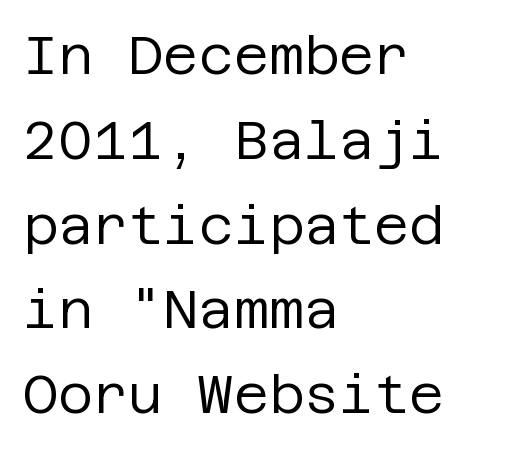
Between one letter and the next there's only the usual sliver of space. On a weight scale, this lands at 450 or below. The strip under each line holds only bare page. The passage is arranged the way most books set body copy — flush left. A roman cut, with each character standing at attention. Does the leading feel generous? No, just average.
